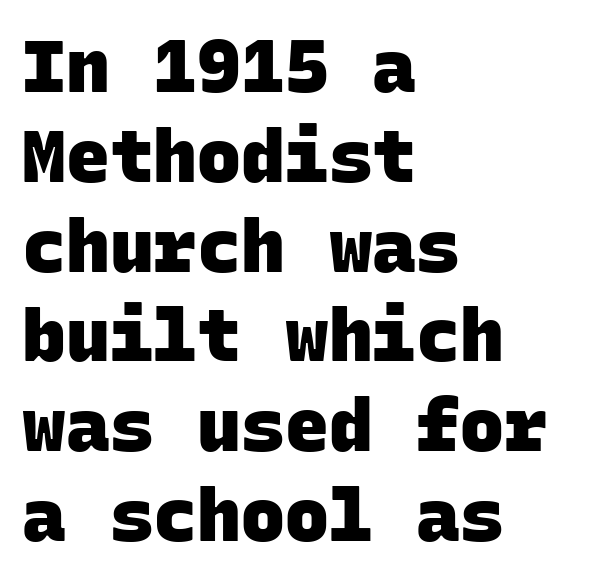
The image shows 73 px heavy sans-serif type, monospaced; set left-aligned, line spacing 1.23x, normal letter spacing, not underlined; low stroke contrast and a large x-height.
